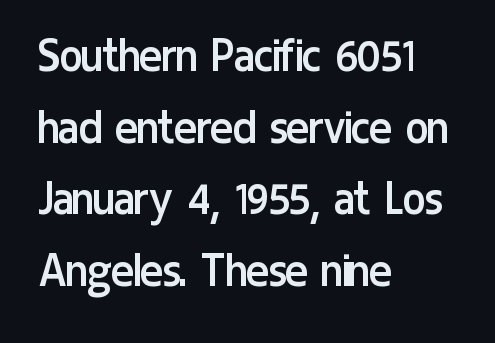
The ragged edge is on the right, which tells us the setting is flush left. Is this a sans? Yes — the strokes have no serifs. A typesetter would call this leading conventional body-copy spacing. This sample has the flowing, uneven cadence of proportional lettering. Lines of text with bare space underneath. Characters remain perfectly vertical along every line.
